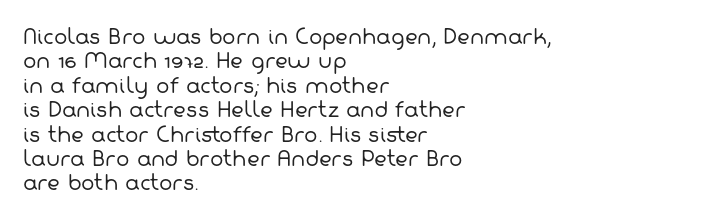
Which margin do the lines hug? The left one — the right edge is uneven. The letters sit at their default tracking, neither squeezed nor spread. The area under the type is left untouched. These glyphs show unthickened strokes, regular width or finer.
